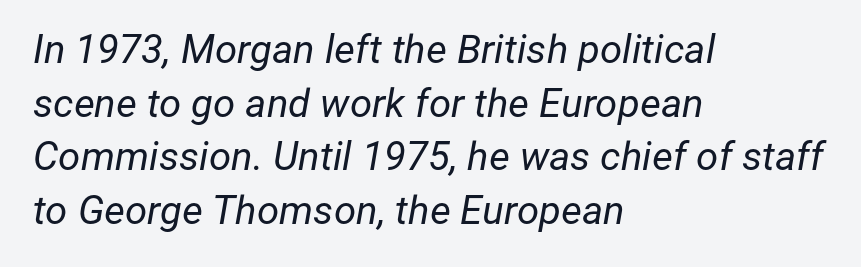
The image shows 40 px regular-weight type, italic (leaning right); set left-aligned, normal line spacing (1.34x), normal letter spacing, not underlined; low stroke contrast and a medium x-height.
